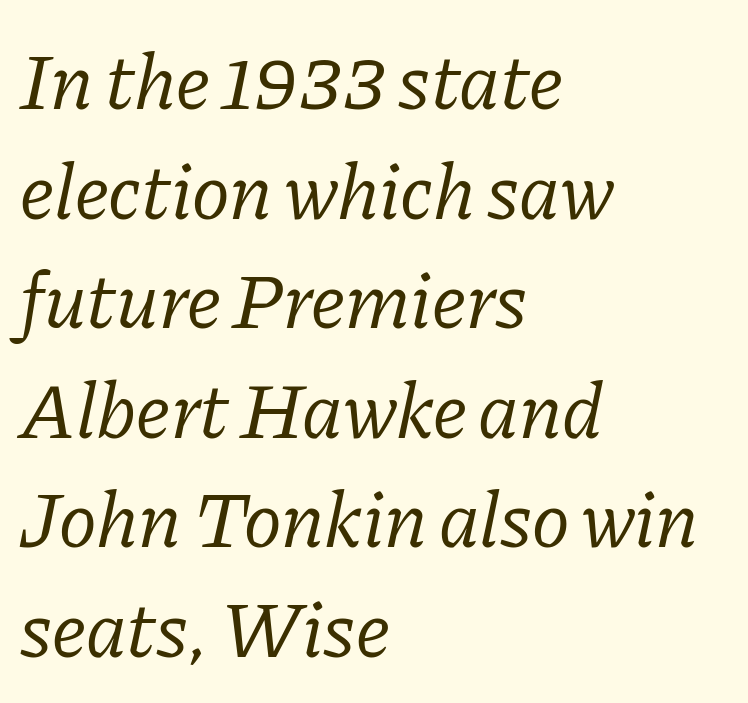
{"serif": "yes", "italic": "yes", "lean": "right", "slant_degrees": 11, "bold": "no", "weight": "regular", "width": "normal", "stroke_contrast": "low", "x_height": "medium", "monospaced": "no", "underline": "no", "align": "left", "line_spacing": "normal", "line_spacing_ratio": 1.37, "letter_spacing": "normal", "letter_spacing_em": 0.0, "glyph_px": 80}
